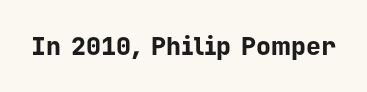
{"italic": "no", "bold": "yes", "underline": "no", "letter_spacing": "normal", "letter_spacing_em": 0.0, "glyph_px": 25}
